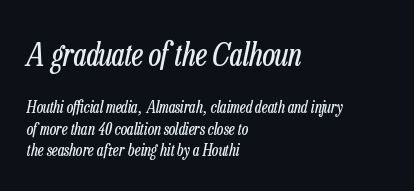
{"italic": "yes", "lean": "right", "slant_degrees": 13, "bold": "no", "weight": "regular", "width": "condensed", "stroke_contrast": "low", "x_height": "medium", "monospaced": "no", "underline": "no", "align": "left", "line_spacing": "normal", "line_spacing_ratio": 1.34, "letter_spacing": "normal", "letter_spacing_em": 0.0, "larger_block": "first", "size_ratio": 1.94, "glyph_px": 31}
